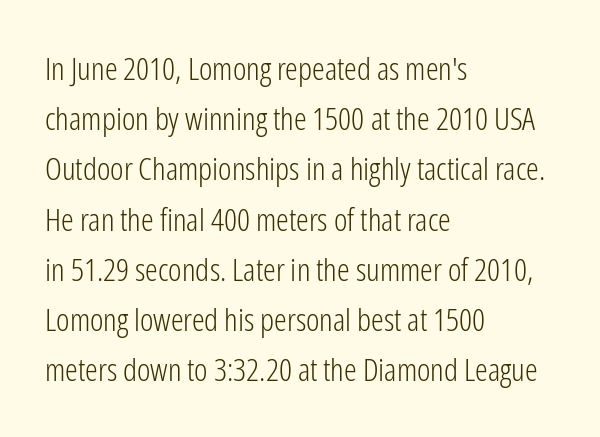
{"serif": "no", "italic": "no", "bold": "no", "weight": "light", "width": "condensed", "stroke_contrast": "low", "x_height": "medium", "monospaced": "no", "underline": "no", "align": "left", "line_spacing": "normal", "line_spacing_ratio": 1.57, "letter_spacing": "normal", "letter_spacing_em": 0.0, "glyph_px": 32}
